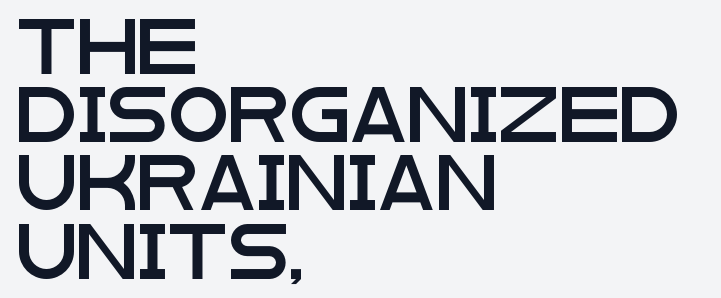
The image shows 55 px wide sans-serif type, upright; set left-aligned, line spacing 1.24x, normal letter spacing, not underlined; low stroke contrast and a large x-height.
